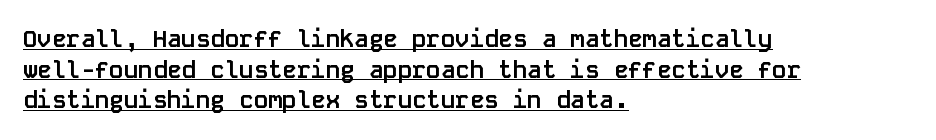
{"italic": "no", "bold": "yes", "underline": "yes", "align": "left", "line_spacing": "normal", "line_spacing_ratio": 1.28, "letter_spacing": "normal", "letter_spacing_em": 0.0, "glyph_px": 24}
